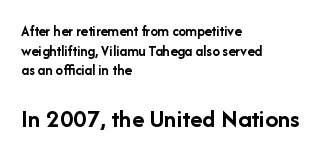
Reading top to bottom, the characters get bigger at the block break. The letters stand straight up with perfectly vertical stems. Rule under the text: the space is simply empty. Reading down the block, your eye returns to a fixed left position each line. If you measured baseline to baseline, you'd find a middling distance.
